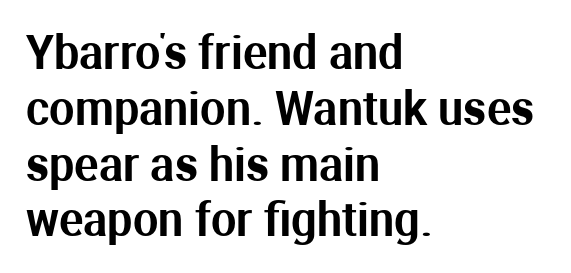
Q: Is the text italic (slanted)? A: No, it is upright.
Q: Is the typeface a serif or a sans-serif typeface? A: Sans-serif.
Q: Is the text underlined? A: No.
Q: How is the paragraph aligned? A: Left-aligned.
Q: Is the spacing between letters normal or unusually wide? A: Normal.
Q: Width (condensed, normal, or wide)? A: Normal.
Q: Stroke contrast? A: Medium.
Q: x-height? A: Medium.
Q: Monospaced? A: No.
